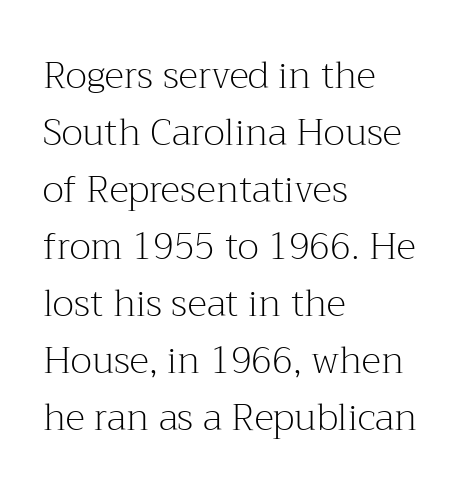
A normal amount of white space separates one row of letters from the next. The face used here is proportionally spaced, like ordinary book or web type. Look at the bottom of the vertical strokes: they flare into serifs here. These lines were composed using upright roman letters. Weight: in the light-to-regular range.
